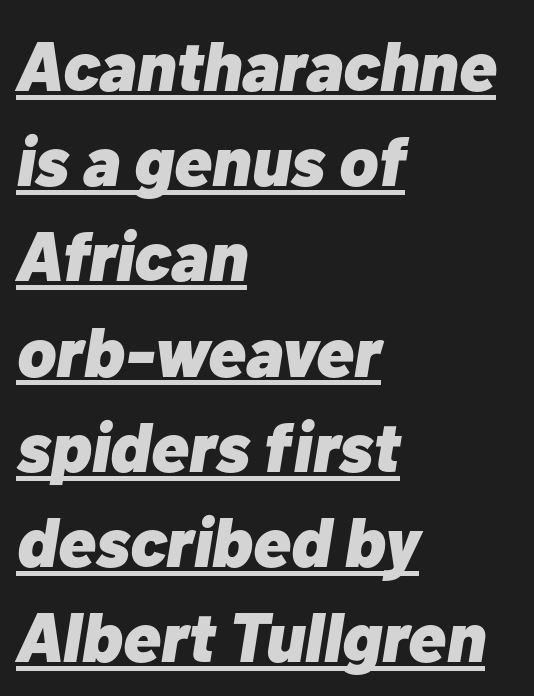
{"italic": "yes", "lean": "right", "slant_degrees": 10, "bold": "yes", "weight": "heavy", "width": "normal", "stroke_contrast": "low", "x_height": "medium", "monospaced": "no", "underline": "yes", "align": "left", "line_spacing": "normal", "line_spacing_ratio": 1.36, "letter_spacing": "normal", "letter_spacing_em": 0.0, "glyph_px": 70}
